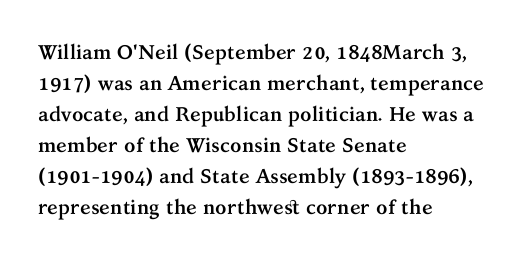
Q: Is the text bold? A: Yes.
Q: Is the text italic (slanted)? A: No, it is upright.
Q: Is the text underlined? A: No.
Q: How is the paragraph aligned? A: Left-aligned.
Q: Is the spacing between letters normal or unusually wide? A: Normal.
Q: Is the spacing between lines tight, normal or loose? A: Normal.
